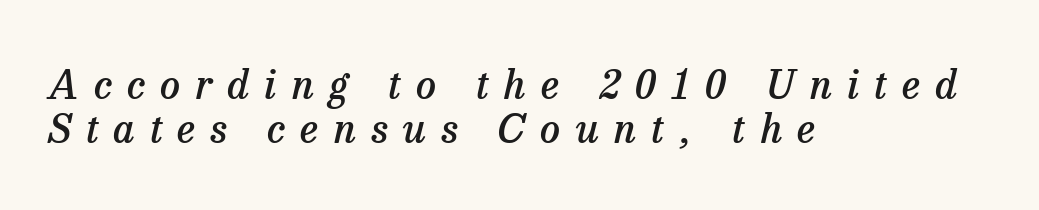
Typesetter's note: demi weight, one step under bold. Glyph-to-glyph distance is far greater than everyday printed text. Serif or sans? Serif — the stroke terminals have little feet. Typeset ragged right — the left edge is the straight one. The vertical gap from one line to the next is small. Here the designer chose a conventional face with non-uniform glyph widths.
